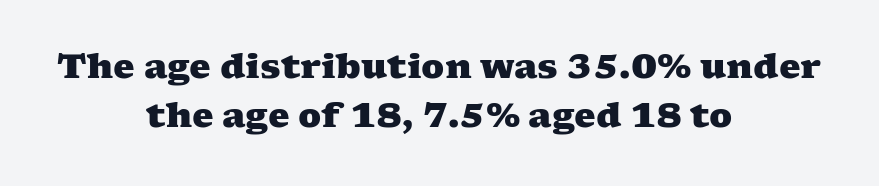
Q: Is the text bold? A: Yes.
Q: Is the typeface a serif or a sans-serif typeface? A: Serif.
Q: Is the text underlined? A: No.
Q: How is the paragraph aligned? A: Centered.
Q: Is the spacing between letters normal or unusually wide? A: Normal.
Q: Is the spacing between lines tight, normal or loose? A: Normal.
Q: Width (condensed, normal, or wide)? A: Wide.
Q: Stroke contrast? A: Medium.
Q: x-height? A: Medium.
Q: Monospaced? A: No.
